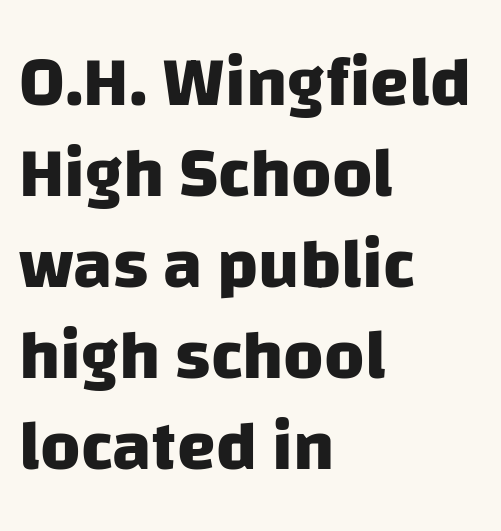
The image shows 70 px heavy sans-serif type; set left-aligned, normal line spacing (1.3x), normal letter spacing, not underlined; low stroke contrast and a large x-height.
